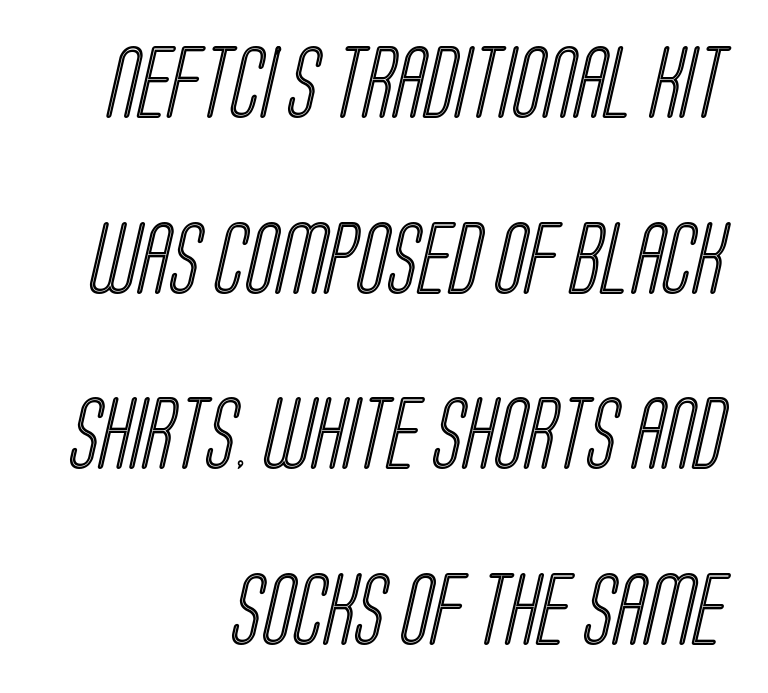
Q: Is the text underlined? A: No.
Q: How is the paragraph aligned? A: Right-aligned.
Q: Is the spacing between letters normal or unusually wide? A: Normal.
Q: Is the spacing between lines tight, normal or loose? A: Loose.
Q: Width (condensed, normal, or wide)? A: Condensed.
Q: x-height? A: Large.
Q: Monospaced? A: No.
